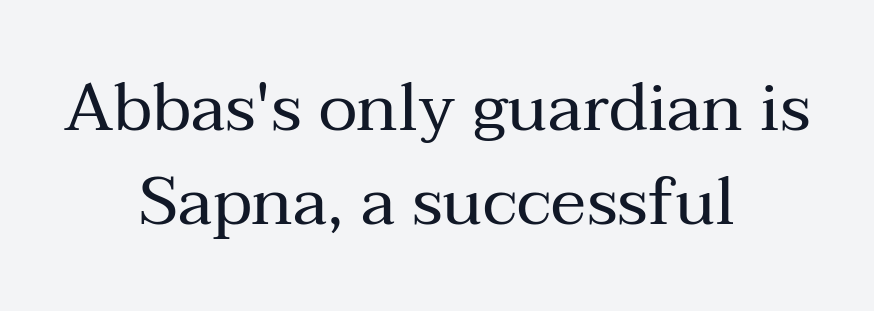
{"serif": "yes", "italic": "no", "bold": "no", "weight": "regular", "width": "normal", "stroke_contrast": "medium", "x_height": "medium", "monospaced": "no", "underline": "no", "align": "center", "line_spacing": "normal", "line_spacing_ratio": 1.4, "letter_spacing": "normal", "letter_spacing_em": 0.0, "glyph_px": 67}
